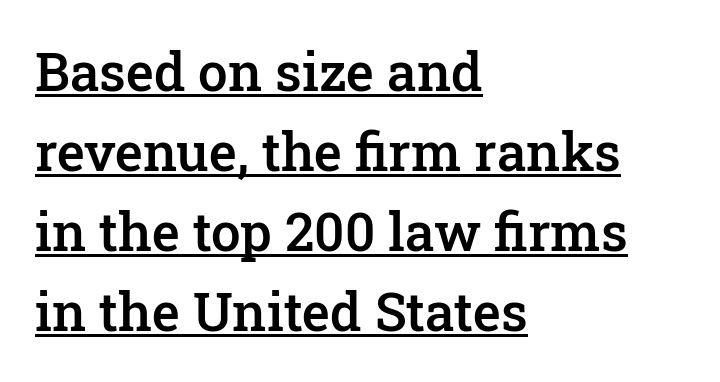
One-word summary of the alignment: left. The letters stand upright; this is a roman face. Is the letter spacing exaggerated? No — it looks like the ordinary default. The designer left line spacing at the default. The typesetter has applied underlining to the passage shown.
